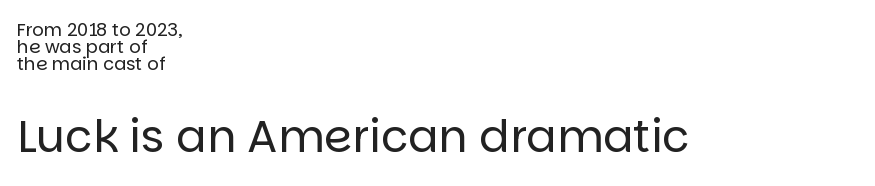
Q: Is the text bold? A: No.
Q: Is the text italic (slanted)? A: No, it is upright.
Q: Is the typeface a serif or a sans-serif typeface? A: Sans-serif.
Q: Is the text underlined? A: No.
Q: How is the paragraph aligned? A: Left-aligned.
Q: Is the spacing between letters normal or unusually wide? A: Normal.
Q: Is the spacing between lines tight, normal or loose? A: Tight.
Q: Which block of text is set in a larger size, the first (top) or the second (bottom)? A: The second (bottom) one.
Q: Width (condensed, normal, or wide)? A: Normal.
Q: Stroke contrast? A: Low.
Q: x-height? A: Large.
Q: Monospaced? A: No.
